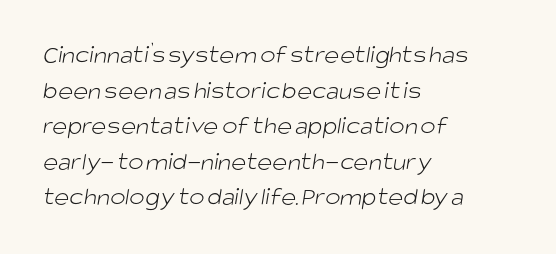
The horizontal fit of the characters is conventional and even. Quick note: interline space is typical. Reading down the block, your eye returns to a fixed left position each line. Compared with a typical body face, this is equally light or lighter still. Quick note: underline off.
